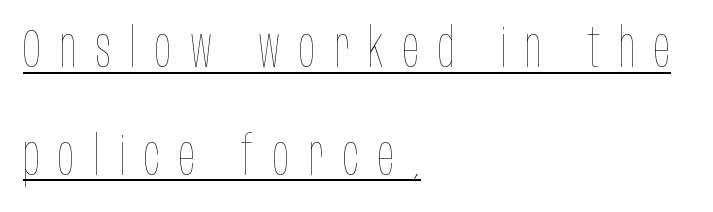
The image shows 55 px thin, condensed type, upright; set left-aligned, loose line spacing (1.96x), unusually wide letter spacing (+0.34 em), underlined; low stroke contrast and a large x-height.
